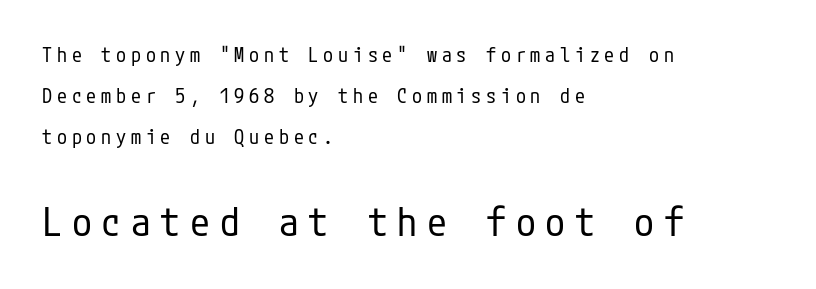
The image shows 40 px regular-weight, condensed sans-serif type, upright; set left-aligned, loose line spacing (2.04x), unusually wide letter spacing (+0.24 em), not underlined; the second (bottom) block is 2.0x larger; low stroke contrast and a medium x-height.
